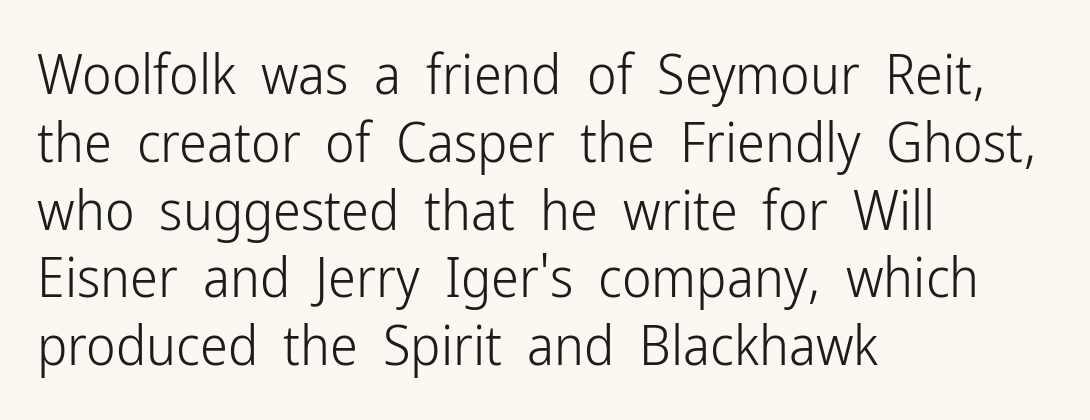
{"serif": "no", "italic": "no", "bold": "no", "weight": "light", "width": "condensed", "stroke_contrast": "low", "x_height": "medium", "monospaced": "no", "underline": "no", "align": "left", "line_spacing_ratio": 1.21, "letter_spacing": "normal", "letter_spacing_em": 0.0, "glyph_px": 56}
